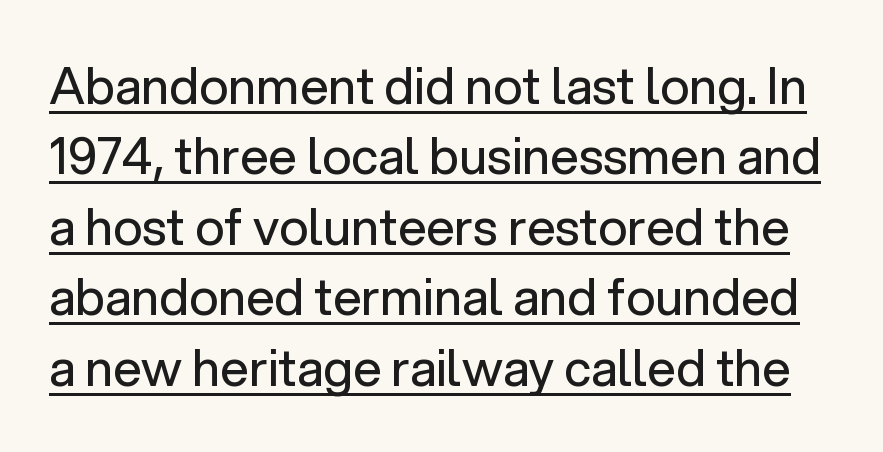
Look at the bottom of the vertical strokes: they stop flat, with no serifs. Compared with typical body copy, the letter spacing here is the same. Each line of the rendering has a horizontal stroke beneath the glyphs. Posture: upright roman.
